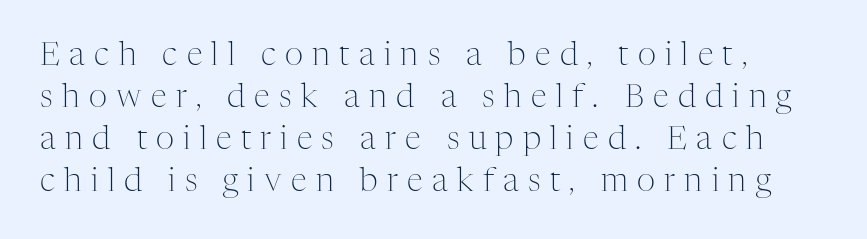
Q: Is the text bold? A: No.
Q: Is the text italic (slanted)? A: No, it is upright.
Q: Is the typeface a serif or a sans-serif typeface? A: Serif.
Q: Is the text underlined? A: No.
Q: How is the paragraph aligned? A: Left-aligned.
Q: Is the spacing between letters normal or unusually wide? A: Unusually wide.
Q: Is the spacing between lines tight, normal or loose? A: Normal.
Q: Width (condensed, normal, or wide)? A: Normal.
Q: Stroke contrast? A: Medium.
Q: x-height? A: Medium.
Q: Monospaced? A: No.
